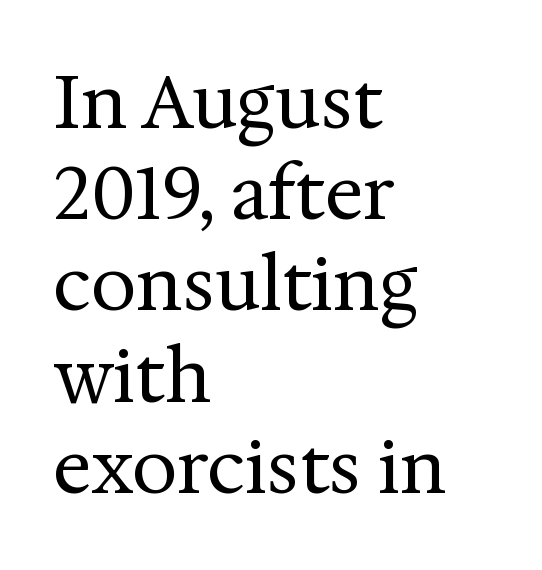
The image shows 73 px regular-weight serif type, upright; set left-aligned, normal line spacing (1.25x), normal letter spacing, not underlined; medium stroke contrast and a medium x-height.
